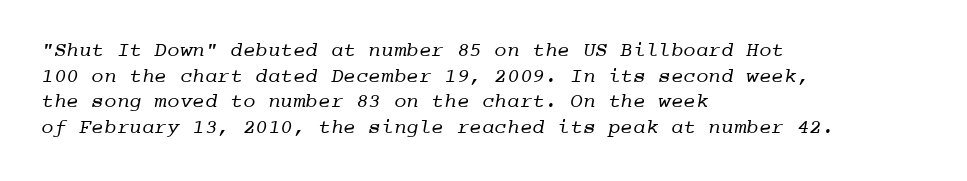
Descenders are the only things crossing below the line. No extra tracking has been applied to these lines. A quiet, ordinary-to-light weight characterises the typeface. Alignment: flush left.
